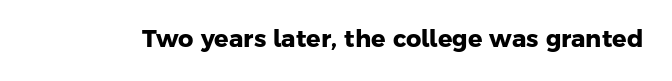
{"bold": "yes", "underline": "no", "letter_spacing": "normal", "letter_spacing_em": 0.0, "glyph_px": 24}
